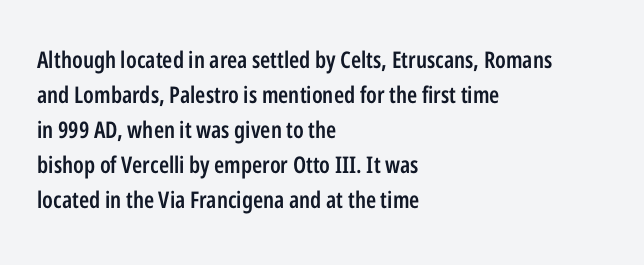
{"italic": "no", "bold": "semi", "underline": "no", "align": "left", "line_spacing": "normal", "line_spacing_ratio": 1.52, "letter_spacing": "normal", "letter_spacing_em": 0.0, "glyph_px": 23}
